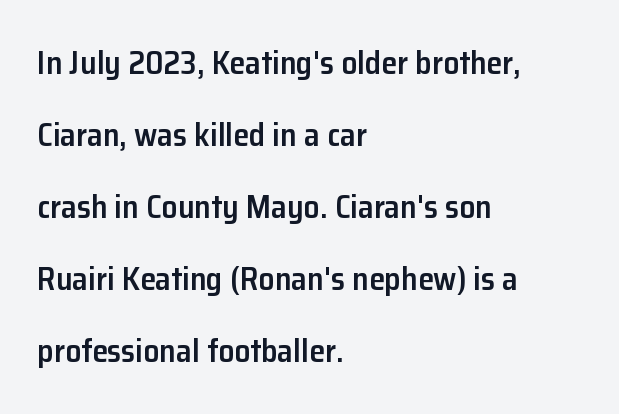
A typesetter would label this face a sans. The setting favours the left margin, as ordinary paragraphs usually do. Students, this is semibold: more ink than regular, less than bold. The letters stand upright; this is a roman face. You could call the tracking neutral — neither tight nor loose. The line-height multiplier appears high, well above default.
